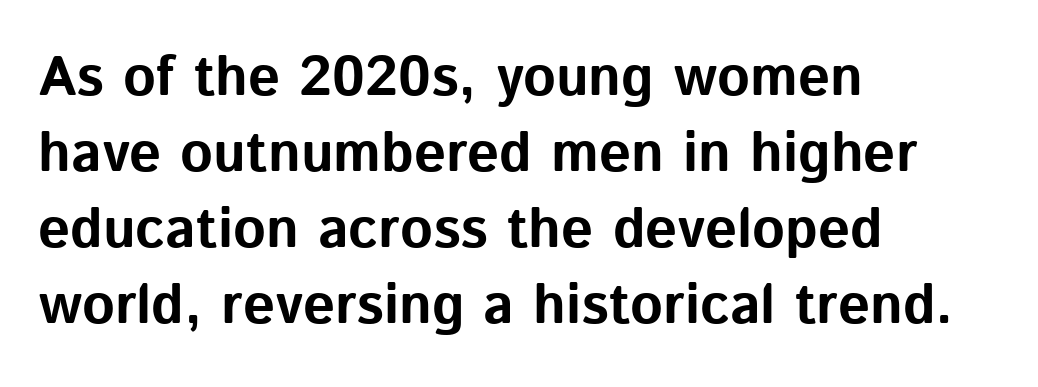
Q: Is the text bold? A: Yes.
Q: Is the text italic (slanted)? A: No, it is upright.
Q: Is the typeface a serif or a sans-serif typeface? A: Sans-serif.
Q: Is the text underlined? A: No.
Q: How is the paragraph aligned? A: Left-aligned.
Q: Is the spacing between letters normal or unusually wide? A: Normal.
Q: Is the spacing between lines tight, normal or loose? A: Normal.
Q: Width (condensed, normal, or wide)? A: Normal.
Q: Stroke contrast? A: Low.
Q: x-height? A: Medium.
Q: Monospaced? A: No.
